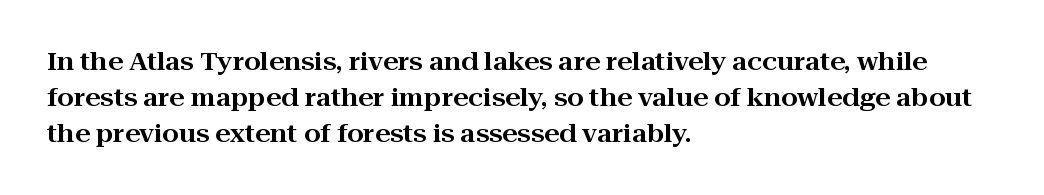
Q: Is the text italic (slanted)? A: No, it is upright.
Q: Is the text underlined? A: No.
Q: How is the paragraph aligned? A: Left-aligned.
Q: Is the spacing between letters normal or unusually wide? A: Normal.
Q: Is the spacing between lines tight, normal or loose? A: Normal.
